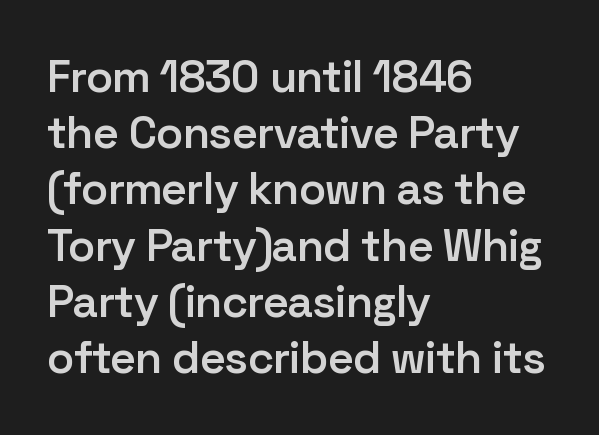
Q: Is the text bold? A: Semi-bold.
Q: Is the text italic (slanted)? A: No, it is upright.
Q: Is the typeface a serif or a sans-serif typeface? A: Sans-serif.
Q: Is the text underlined? A: No.
Q: How is the paragraph aligned? A: Left-aligned.
Q: Is the spacing between letters normal or unusually wide? A: Normal.
Q: Is the spacing between lines tight, normal or loose? A: Normal.
Q: Width (condensed, normal, or wide)? A: Normal.
Q: Stroke contrast? A: Low.
Q: x-height? A: Medium.
Q: Monospaced? A: No.
